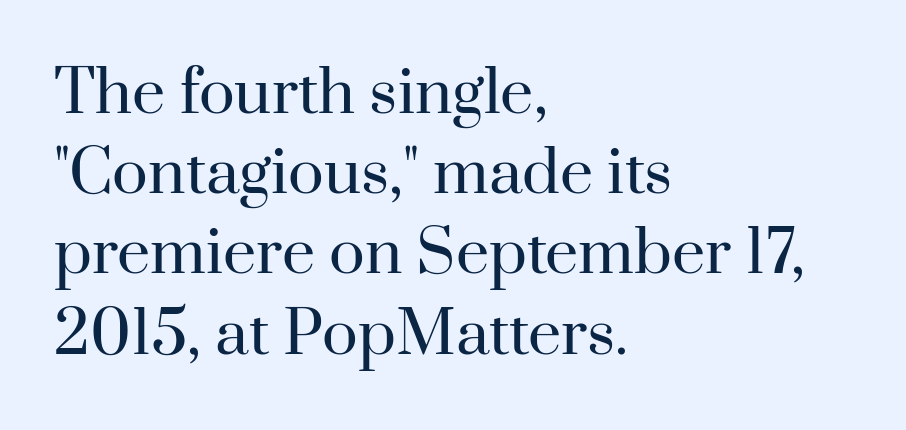
The letters sit at their default tracking, neither squeezed nor spread. Descenders are the only things crossing below the line. Characters remain perfectly vertical along every line. The characters are drawn with everyday or finer stroke widths. Think of a printed novel: that variable character pitch is what you see here. These lines sit exactly where default settings would place them.
